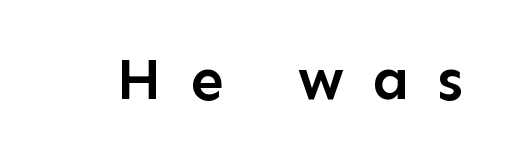
The image shows 60 px semibold sans-serif type, upright; set unusually wide letter spacing (+0.47 em), not underlined; low stroke contrast and a medium x-height.
